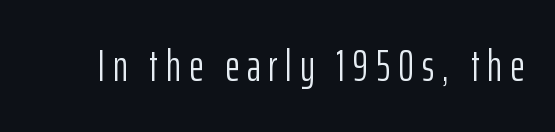
{"serif": "no", "italic": "no", "bold": "no", "weight": "light", "width": "condensed", "stroke_contrast": "low", "x_height": "medium", "monospaced": "no", "underline": "no", "glyph_px": 44}
